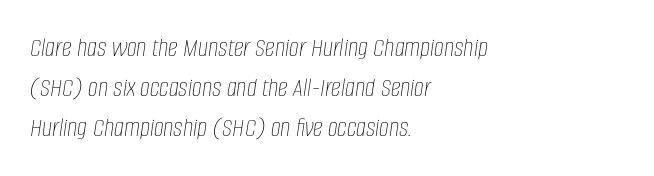
{"italic": "yes", "lean": "right", "slant_degrees": 8, "bold": "no", "weight": "thin", "width": "condensed", "stroke_contrast": "low", "x_height": "large", "monospaced": "no", "underline": "no", "align": "left", "line_spacing": "normal", "line_spacing_ratio": 1.43, "letter_spacing": "normal", "letter_spacing_em": 0.0, "glyph_px": 28}
